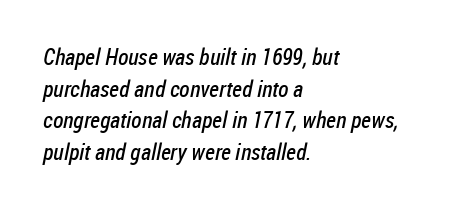
No letter is thick-stroked: the sample isn't bold. If you measured baseline to baseline, you'd find a middling distance. Check the space under the baseline: it is left empty. Where is the straight margin? On the left.
